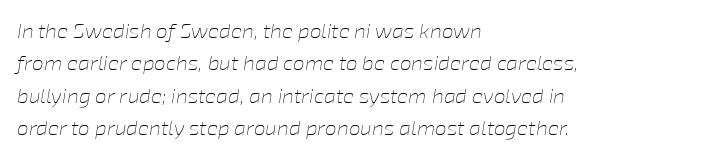
{"italic": "yes", "lean": "right", "slant_degrees": 8, "bold": "no", "underline": "no", "align": "left", "line_spacing": "normal", "line_spacing_ratio": 1.54, "letter_spacing": "normal", "letter_spacing_em": 0.0, "glyph_px": 21}
